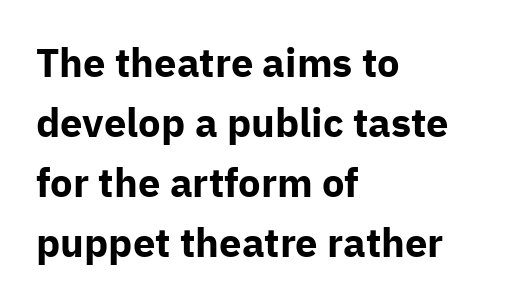
The image shows 40 px bold sans-serif type, upright; set left-aligned, normal line spacing (1.5x), normal letter spacing, not underlined; low stroke contrast and a medium x-height.
